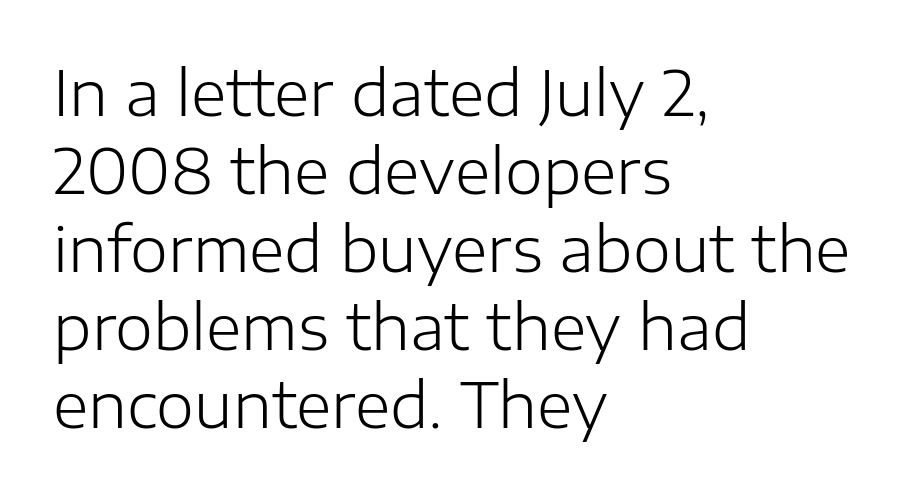
No feet cap the strokes, marking this as sans-serif type. Notice how the passage keeps a crisp vertical edge on the left only. Evenly set lines give the paragraph a standard silhouette. Character widths vary here, with narrow letters taking less room than wide ones. Any mark beneath the type? The region is blank. The gaps between neighbouring characters are ordinary and unremarkable.
